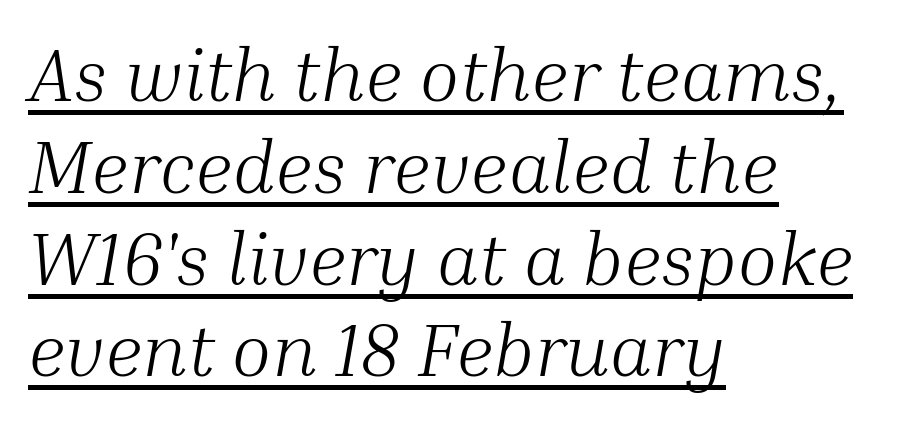
The image shows 74 px light serif type, italic (leaning right); set left-aligned, line spacing 1.24x, normal letter spacing, underlined; medium stroke contrast and a medium x-height.
